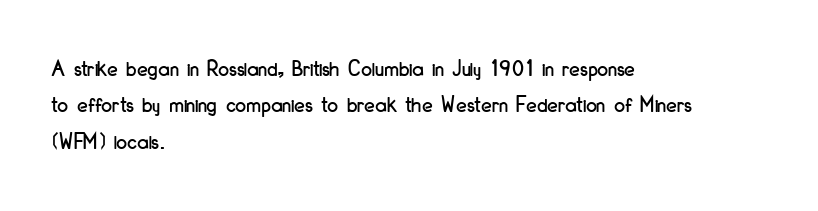
Q: Is the text italic (slanted)? A: No, it is upright.
Q: Is the text underlined? A: No.
Q: How is the paragraph aligned? A: Left-aligned.
Q: Is the spacing between letters normal or unusually wide? A: Normal.
Q: Is the spacing between lines tight, normal or loose? A: Normal.
